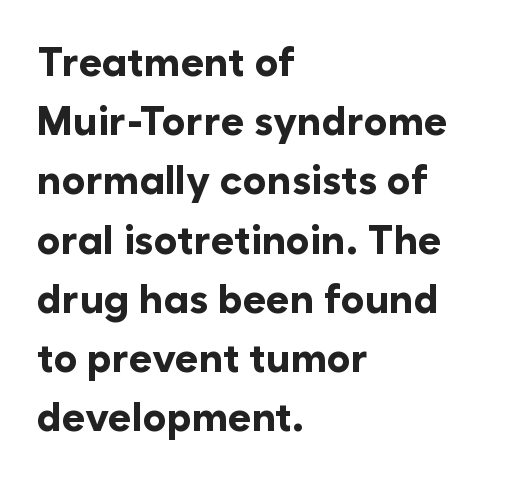
Spacing verdict: proportional, widths tailored to each character. Whoever set this chose a conventional vertical rhythm. Posture: vertical. Characters follow at the spacing the type designer built in. The space directly below the letters is spotless. If you drew a ruler down the left edge, every line would touch it.
